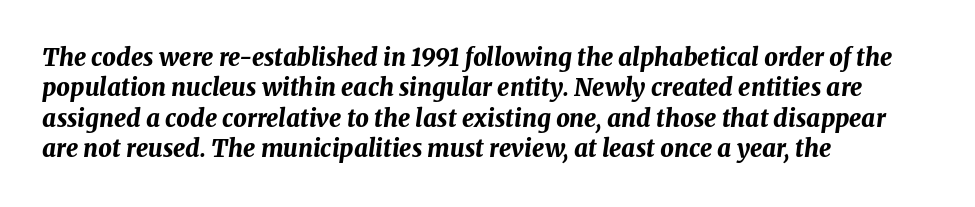
Horizontally, the lines are justified to the leading edge only. In terms of weight, the rendering is a true, heavy bold. These lines keep a tight, regular rhythm from letter to letter. Nobody drew a line under any word here.
